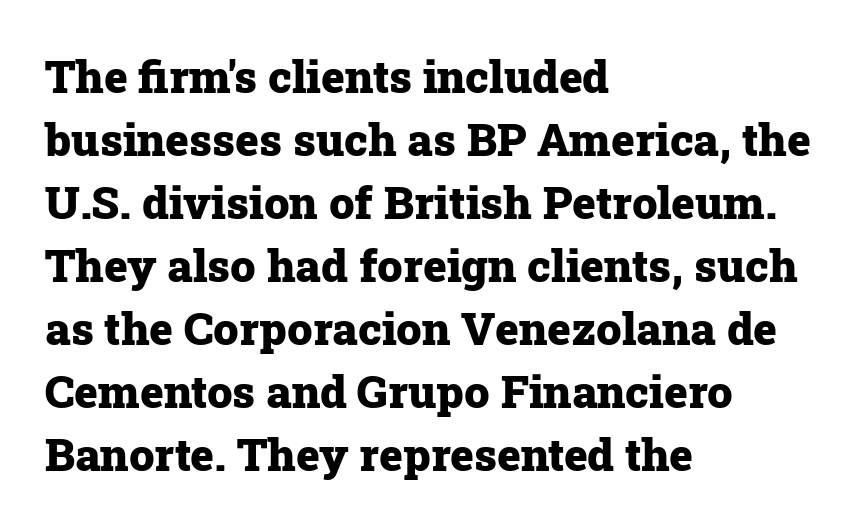
The face used here is proportionally spaced, like ordinary book or web type. Does the weight exceed regular? Yes, all the way to bold. Quick note: not italic, upright. This rendering leaves character spacing at its baseline value.
